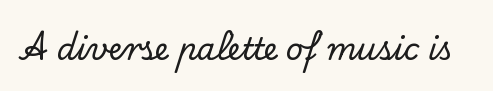
The image shows 30 px serif type; set normal letter spacing, not underlined; low stroke contrast and a small x-height.
